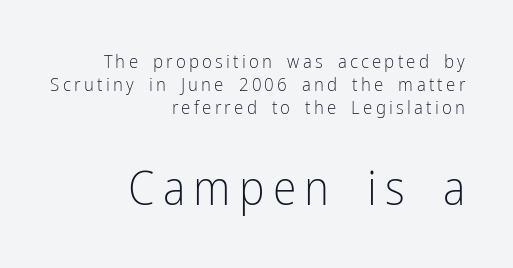
Q: Is the text bold? A: No.
Q: Is the text italic (slanted)? A: No, it is upright.
Q: Is the typeface a serif or a sans-serif typeface? A: Sans-serif.
Q: Is the text underlined? A: No.
Q: How is the paragraph aligned? A: Right-aligned.
Q: Which block of text is set in a larger size, the first (top) or the second (bottom)? A: The second (bottom) one.
Q: Width (condensed, normal, or wide)? A: Condensed.
Q: Stroke contrast? A: Low.
Q: x-height? A: Medium.
Q: Monospaced? A: No.
